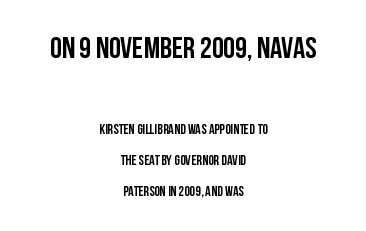
Q: Is the text bold? A: Yes.
Q: Is the text italic (slanted)? A: No, it is upright.
Q: Is the typeface a serif or a sans-serif typeface? A: Sans-serif.
Q: Is the text underlined? A: No.
Q: How is the paragraph aligned? A: Centered.
Q: Is the spacing between letters normal or unusually wide? A: Normal.
Q: Is the spacing between lines tight, normal or loose? A: Loose.
Q: Which block of text is set in a larger size, the first (top) or the second (bottom)? A: The first (top) one.
Q: Width (condensed, normal, or wide)? A: Condensed.
Q: Stroke contrast? A: Low.
Q: x-height? A: Large.
Q: Monospaced? A: No.
